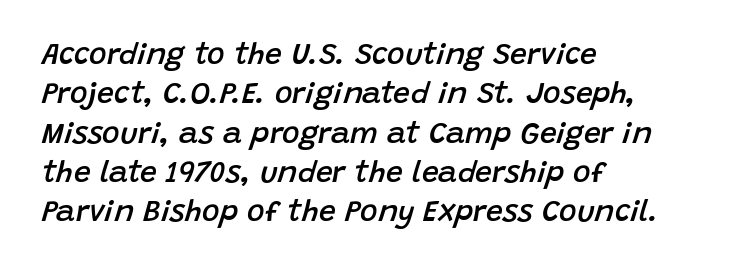
Q: Is the text bold? A: Semi-bold.
Q: Is the text italic (slanted)? A: Yes, it leans right by about 15 degrees.
Q: Is the text underlined? A: No.
Q: How is the paragraph aligned? A: Left-aligned.
Q: Is the spacing between letters normal or unusually wide? A: Normal.
Q: Is the spacing between lines tight, normal or loose? A: Normal.
Q: Width (condensed, normal, or wide)? A: Normal.
Q: Stroke contrast? A: Low.
Q: x-height? A: Large.
Q: Monospaced? A: No.
